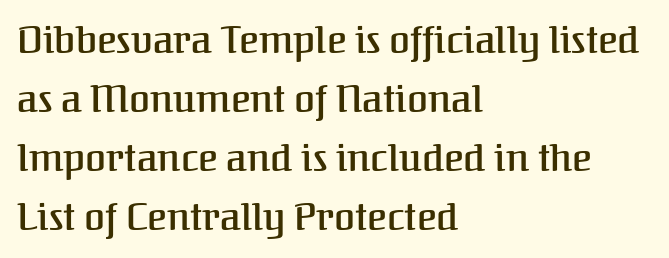
The image shows 38 px semibold serif type, upright; set left-aligned, normal line spacing (1.55x), normal letter spacing, not underlined; medium stroke contrast and a medium x-height.
